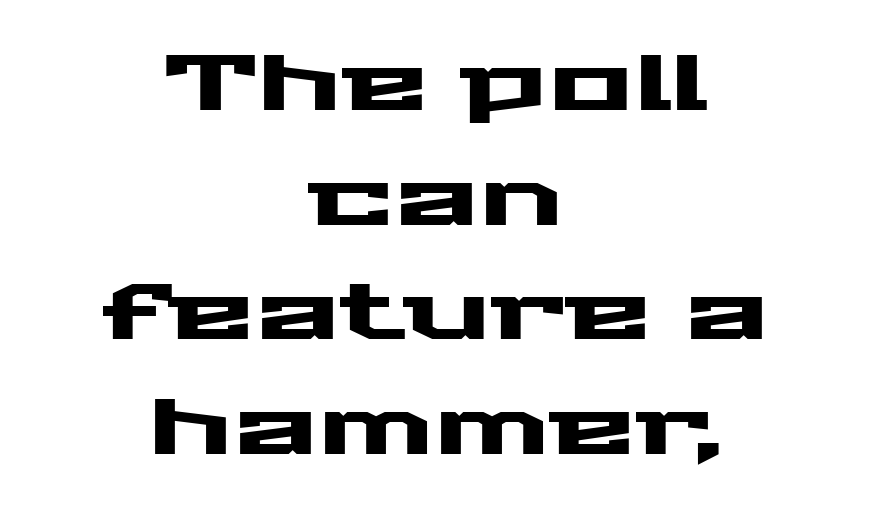
Q: Is the text italic (slanted)? A: No, it is upright.
Q: Is the typeface a serif or a sans-serif typeface? A: Sans-serif.
Q: Is the text underlined? A: No.
Q: How is the paragraph aligned? A: Centered.
Q: Is the spacing between letters normal or unusually wide? A: Normal.
Q: Is the spacing between lines tight, normal or loose? A: Normal.
Q: Width (condensed, normal, or wide)? A: Wide.
Q: Stroke contrast? A: Medium.
Q: x-height? A: Medium.
Q: Monospaced? A: No.
